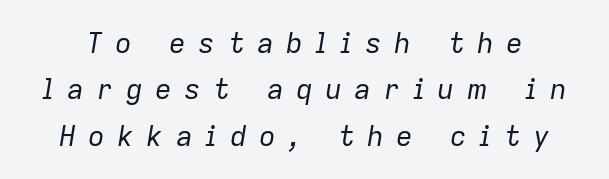
Q: Is the text bold? A: No.
Q: Is the text italic (slanted)? A: Yes, it leans right by about 9 degrees.
Q: Is the text underlined? A: No.
Q: Is the spacing between letters normal or unusually wide? A: Unusually wide.
Q: Is the spacing between lines tight, normal or loose? A: Normal.
Q: Width (condensed, normal, or wide)? A: Normal.
Q: Stroke contrast? A: Low.
Q: x-height? A: Medium.
Q: Monospaced? A: No.
